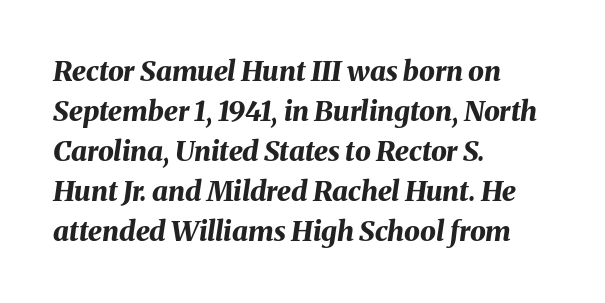
{"italic": "yes", "lean": "right", "slant_degrees": 8, "bold": "yes", "weight": "bold", "width": "normal", "stroke_contrast": "medium", "x_height": "medium", "monospaced": "no", "underline": "no", "align": "left", "line_spacing": "normal", "line_spacing_ratio": 1.43, "letter_spacing": "normal", "letter_spacing_em": 0.0, "glyph_px": 28}
